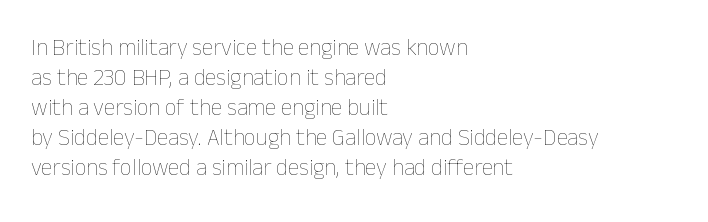
Q: Is the text bold? A: No.
Q: Is the text italic (slanted)? A: No, it is upright.
Q: Is the text underlined? A: No.
Q: How is the paragraph aligned? A: Left-aligned.
Q: Is the spacing between letters normal or unusually wide? A: Normal.
Q: Is the spacing between lines tight, normal or loose? A: Normal.
